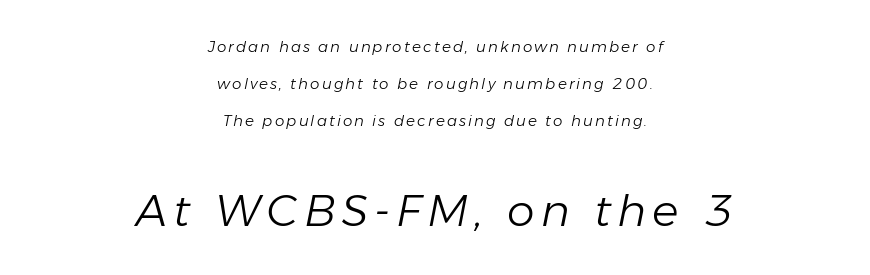
Caption: upper text group reduced, lower text group enlarged. Type without underlining. Neither beginnings nor endings align; midpoints do. Think standard paragraph weight, or any step lighter than that. The lettering tilts uniformly, giving the passage an italic look.
